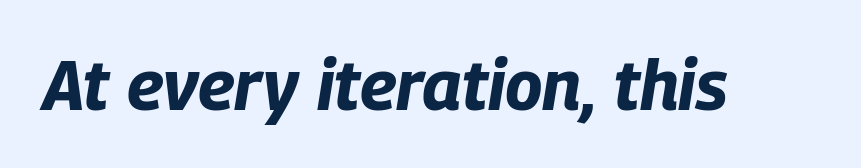
These lines carry a lot of weight — the face is fully bold. The rendering uses natural spacing where letterforms have individual widths. Glyph-to-glyph distance matches everyday printed text. The specimen reads as italic at a glance. Check under the words: just untouched page.
